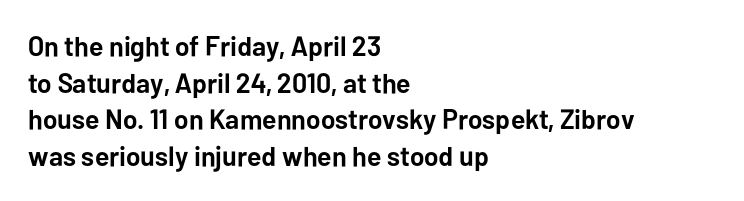
{"serif": "no", "italic": "no", "bold": "yes", "weight": "semibold", "width": "normal", "stroke_contrast": "low", "x_height": "medium", "monospaced": "no", "underline": "no", "align": "left", "line_spacing": "normal", "line_spacing_ratio": 1.31, "letter_spacing": "normal", "letter_spacing_em": 0.0, "glyph_px": 28}
